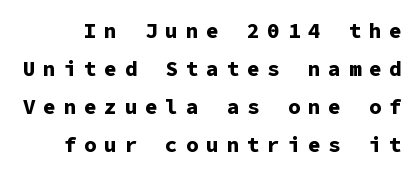
Q: Is the text bold? A: Yes.
Q: Is the text italic (slanted)? A: No, it is upright.
Q: Is the text underlined? A: No.
Q: Is the spacing between letters normal or unusually wide? A: Unusually wide.
